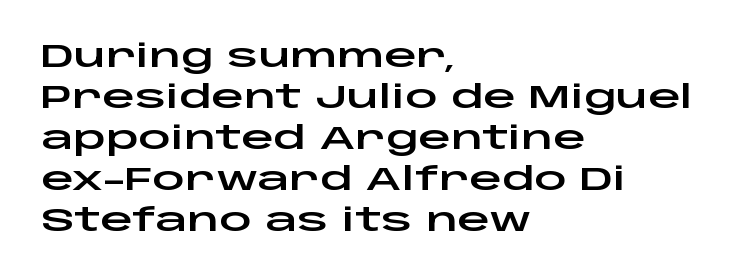
The image shows 32 px wide sans-serif type, upright; set left-aligned, normal line spacing (1.28x), normal letter spacing, not underlined; low stroke contrast and a large x-height.
